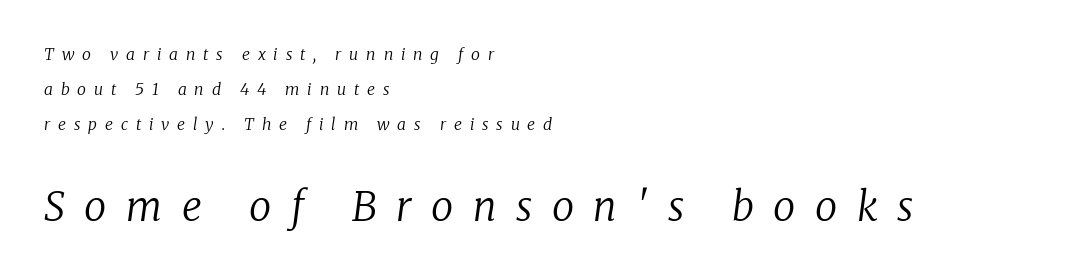
{"serif": "yes", "italic": "yes", "lean": "right", "slant_degrees": 8, "bold": "no", "weight": "regular", "width": "normal", "stroke_contrast": "low", "x_height": "medium", "monospaced": "no", "underline": "no", "align": "left", "line_spacing": "loose", "line_spacing_ratio": 2.19, "letter_spacing": "wide", "letter_spacing_em": 0.49, "larger_block": "second", "size_ratio": 2.5, "glyph_px": 40}
